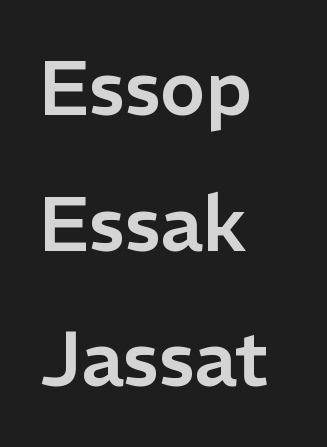
Q: Is the text italic (slanted)? A: No, it is upright.
Q: Is the typeface a serif or a sans-serif typeface? A: Sans-serif.
Q: Is the text underlined? A: No.
Q: How is the paragraph aligned? A: Left-aligned.
Q: Is the spacing between letters normal or unusually wide? A: Normal.
Q: Width (condensed, normal, or wide)? A: Normal.
Q: Stroke contrast? A: Low.
Q: x-height? A: Medium.
Q: Monospaced? A: No.
